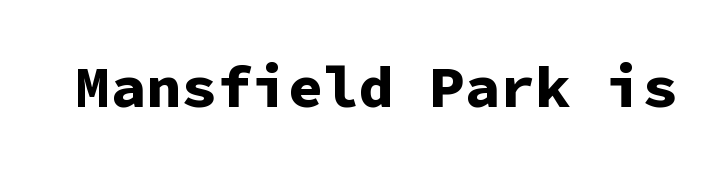
These lines are rendered in a fixed-pitch font. Posture: vertical. Honestly, the letter spacing is just normal — you wouldn't notice it. Its strokes are broad and dark, the hallmark of bold type. Descenders hang freely into open space.
